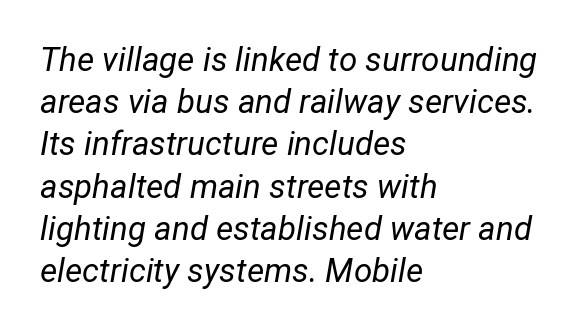
Q: Is the text bold? A: No.
Q: Is the text italic (slanted)? A: Yes, it leans right by about 12 degrees.
Q: Is the text underlined? A: No.
Q: How is the paragraph aligned? A: Left-aligned.
Q: Is the spacing between letters normal or unusually wide? A: Normal.
Q: Is the spacing between lines tight, normal or loose? A: Normal.
Q: Width (condensed, normal, or wide)? A: Normal.
Q: Stroke contrast? A: Low.
Q: x-height? A: Medium.
Q: Monospaced? A: No.
